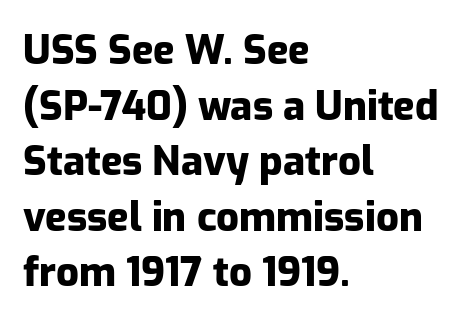
Baseline-to-baseline distance is the conventional proportion of letter height. The gaps between neighbouring characters are ordinary and unremarkable. This rendering uses left alignment, leaving the right contour irregular. Each glyph is drawn with heavy, bold strokes. Type without underlining. Is this a fixed-width face? No — the glyphs have proportional, varying widths.
